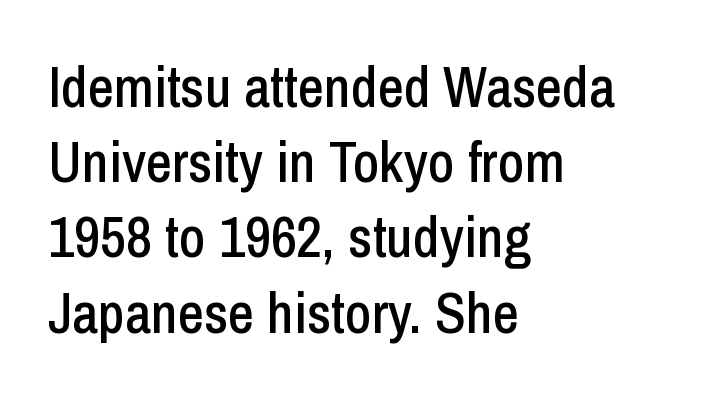
The image shows 57 px condensed sans-serif type, upright; set left-aligned, normal line spacing (1.32x), normal letter spacing, not underlined; low stroke contrast and a medium x-height.
